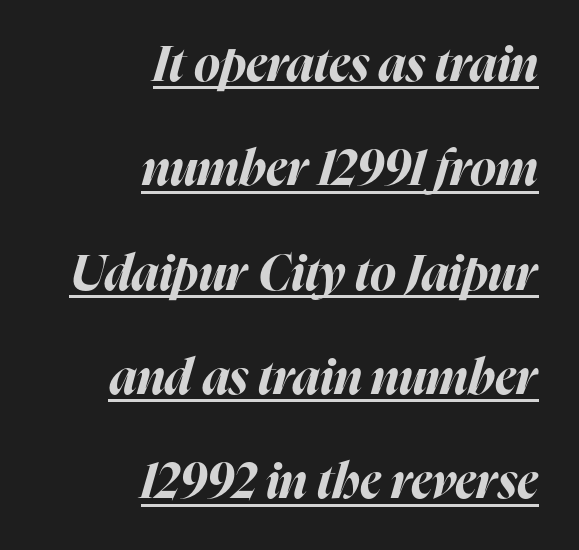
The text carries the slant typical of an italic or oblique font. Leading is clearly above the norm, producing a sparse column. Which margin do the lines hug? The right one — the left edge is uneven. The rendering uses natural spacing where letterforms have individual widths. What stands out about the letter spacing? Nothing — it is the standard amount. Underlining? Definitely there.
